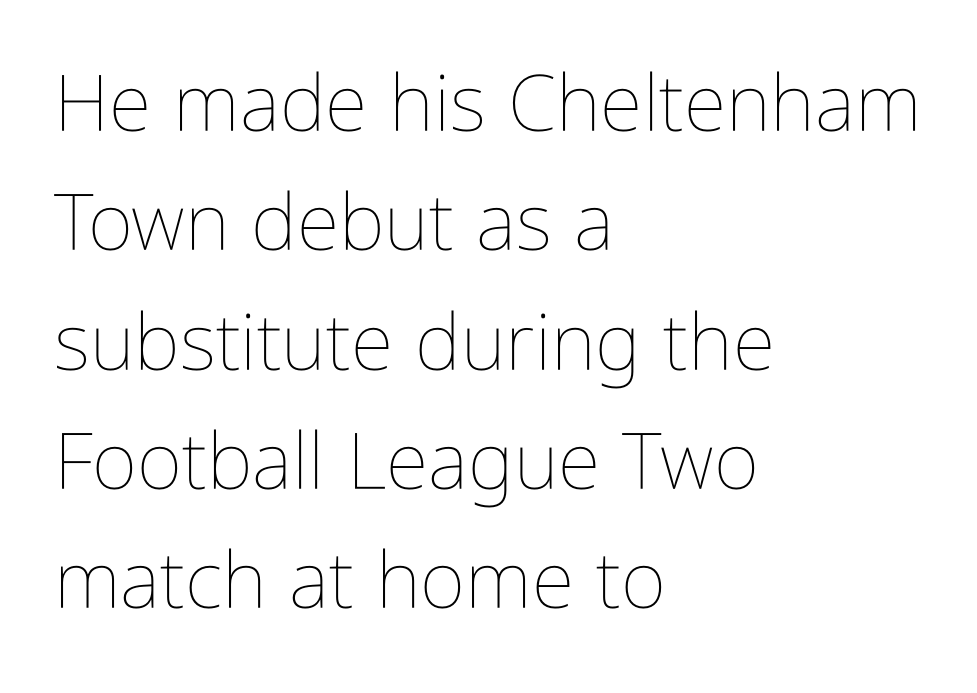
{"italic": "no", "bold": "no", "weight": "thin", "width": "condensed", "stroke_contrast": "low", "x_height": "medium", "monospaced": "no", "underline": "no", "align": "left", "line_spacing": "normal", "line_spacing_ratio": 1.53, "letter_spacing": "normal", "letter_spacing_em": 0.0, "glyph_px": 78}
